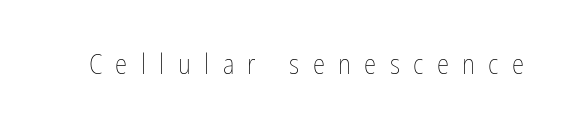
{"italic": "no", "bold": "no", "weight": "thin", "width": "condensed", "stroke_contrast": "low", "x_height": "medium", "monospaced": "no", "underline": "no", "letter_spacing": "wide", "letter_spacing_em": 0.48, "glyph_px": 28}
